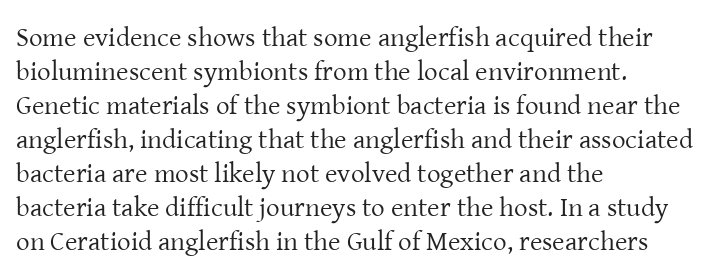
Vertically, the passage feels balanced, rows spaced as you'd expect. The strip under each line holds only bare page. Weight: in the light-to-regular range. Glyph-to-glyph distance matches everyday printed text.
